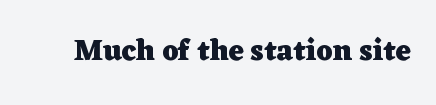
Q: Is the text bold? A: Yes.
Q: Is the text italic (slanted)? A: No, it is upright.
Q: Is the typeface a serif or a sans-serif typeface? A: Serif.
Q: Is the text underlined? A: No.
Q: Is the spacing between letters normal or unusually wide? A: Normal.
Q: Width (condensed, normal, or wide)? A: Wide.
Q: Stroke contrast? A: Low.
Q: x-height? A: Medium.
Q: Monospaced? A: No.
